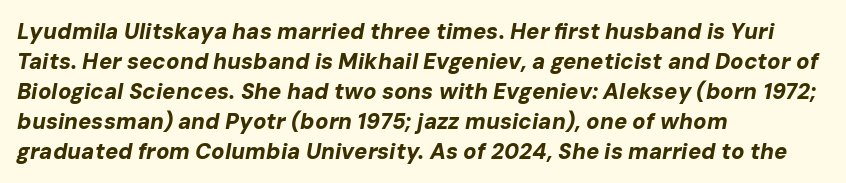
The image shows 22 px bold type, italic (leaning right); set left-aligned, normal line spacing (1.36x), normal letter spacing, not underlined.
